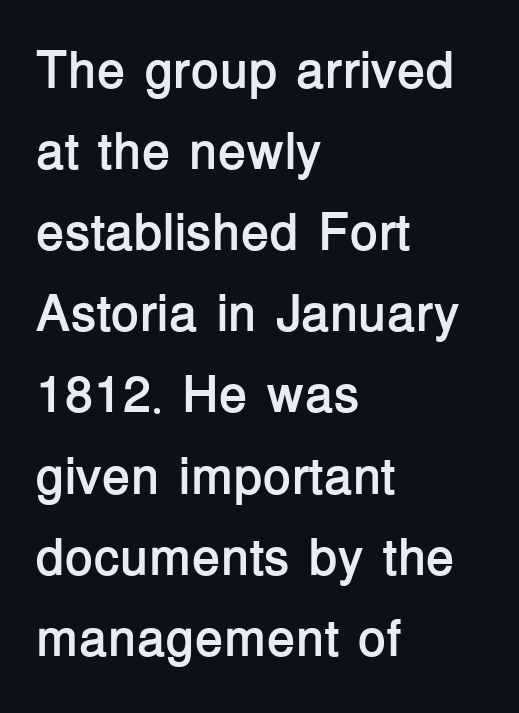
Q: Is the text bold? A: Yes.
Q: Is the text italic (slanted)? A: No, it is upright.
Q: Is the typeface a serif or a sans-serif typeface? A: Sans-serif.
Q: Is the text underlined? A: No.
Q: How is the paragraph aligned? A: Left-aligned.
Q: Is the spacing between letters normal or unusually wide? A: Normal.
Q: Is the spacing between lines tight, normal or loose? A: Normal.
Q: Width (condensed, normal, or wide)? A: Normal.
Q: Stroke contrast? A: Low.
Q: x-height? A: Medium.
Q: Monospaced? A: No.
